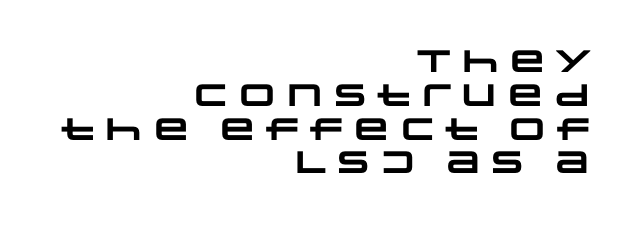
Q: Is the text bold? A: Yes.
Q: Is the typeface a serif or a sans-serif typeface? A: Sans-serif.
Q: Is the text underlined? A: No.
Q: How is the paragraph aligned? A: Right-aligned.
Q: Is the spacing between letters normal or unusually wide? A: Normal.
Q: Is the spacing between lines tight, normal or loose? A: Tight.
Q: Width (condensed, normal, or wide)? A: Wide.
Q: Stroke contrast? A: Low.
Q: x-height? A: Large.
Q: Monospaced? A: No.
